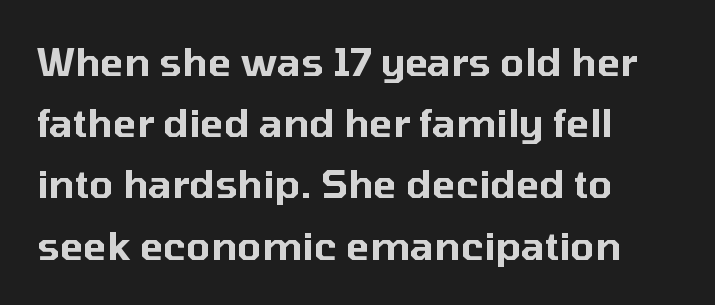
The image shows 39 px sans-serif type, upright; set left-aligned, normal line spacing (1.57x), normal letter spacing, not underlined; low stroke contrast and a medium x-height.
